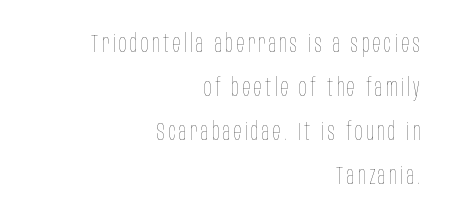
Weight: regular or lighter. Every row of glyphs terminates at an identical x-position on the right. The words here are not underlined. If you drew a line through each stem, it would be perfectly vertical.
